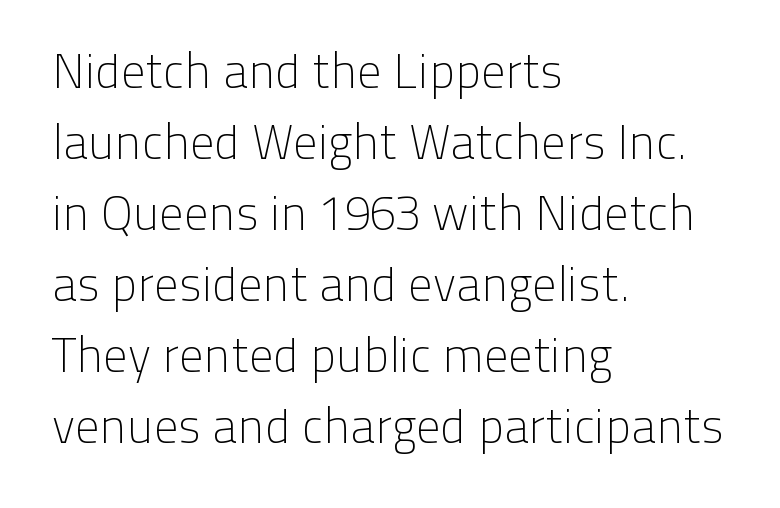
These lines are composed in type without serifs. Character widths vary here, with narrow letters taking less room than wide ones. A bare baseline throughout the passage. No heavy texture on the line: the type isn't bold.
